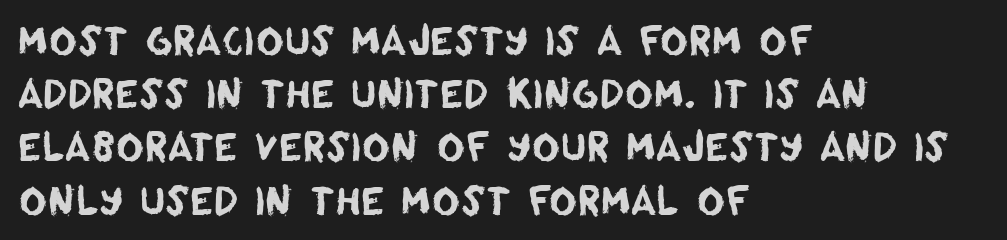
Is this a sans? Yes — the strokes have no serifs. The space beneath each line is pristine and unruled. Horizontally, the lines are justified to the leading edge only. The letterforms sit shoulder to shoulder at normal distance.
